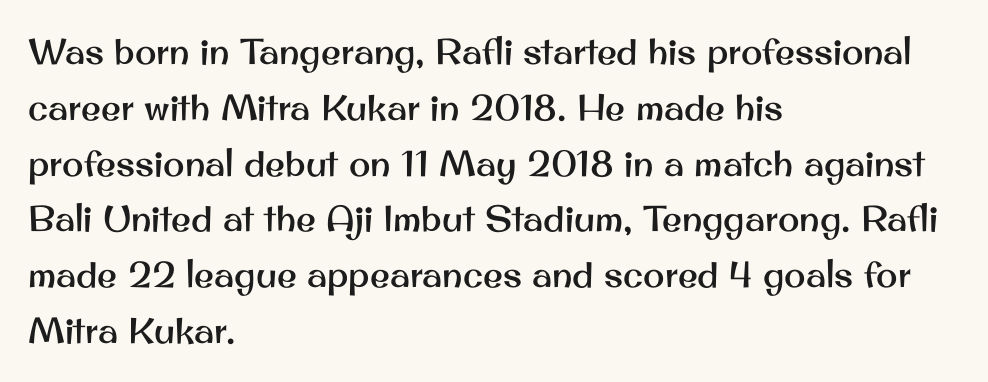
Each row of text sits above clean, open space. Examine the stroke ends and you'll find no serifs. Looks like regular typesetting: each glyph gets only the width it needs. The rag falls on the right side of this text block. Posture: vertical.
